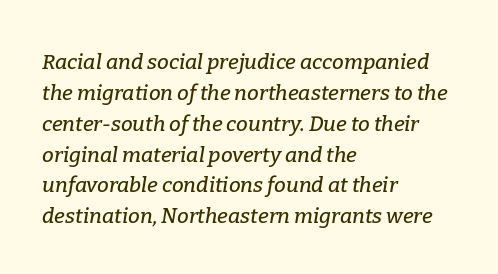
The line-height multiplier appears to be the usual default. Default kerning and tracking; the words read as compact shapes. Rule under the text: the space is simply empty. Compared with ordinary roman type, these characters are visibly tilted.
